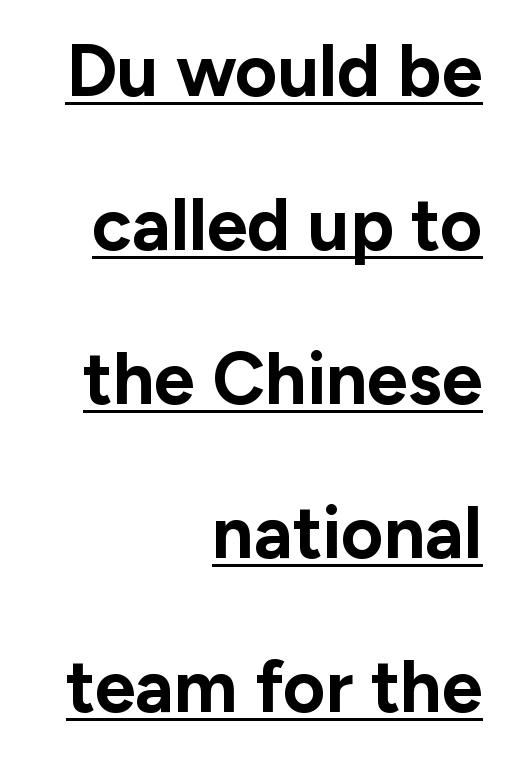
Q: Is the text bold? A: Yes.
Q: Is the text italic (slanted)? A: No, it is upright.
Q: Is the typeface a serif or a sans-serif typeface? A: Sans-serif.
Q: Is the text underlined? A: Yes.
Q: How is the paragraph aligned? A: Right-aligned.
Q: Is the spacing between letters normal or unusually wide? A: Normal.
Q: Is the spacing between lines tight, normal or loose? A: Loose.
Q: Width (condensed, normal, or wide)? A: Normal.
Q: Stroke contrast? A: Low.
Q: x-height? A: Medium.
Q: Monospaced? A: No.
